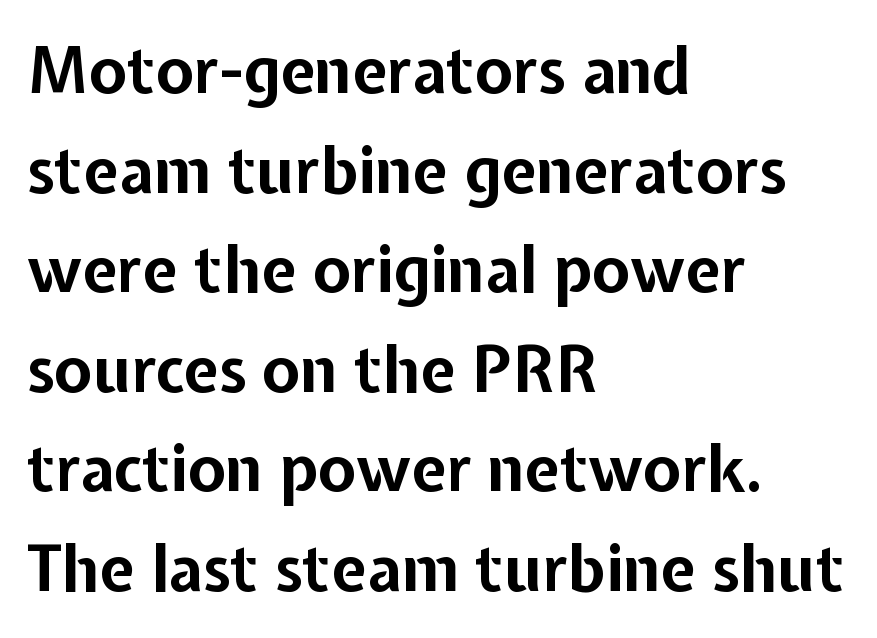
Q: Is the text bold? A: Yes.
Q: Is the text italic (slanted)? A: No, it is upright.
Q: Is the typeface a serif or a sans-serif typeface? A: Sans-serif.
Q: Is the text underlined? A: No.
Q: How is the paragraph aligned? A: Left-aligned.
Q: Is the spacing between letters normal or unusually wide? A: Normal.
Q: Is the spacing between lines tight, normal or loose? A: Normal.
Q: Width (condensed, normal, or wide)? A: Normal.
Q: Stroke contrast? A: Low.
Q: x-height? A: Medium.
Q: Monospaced? A: No.
